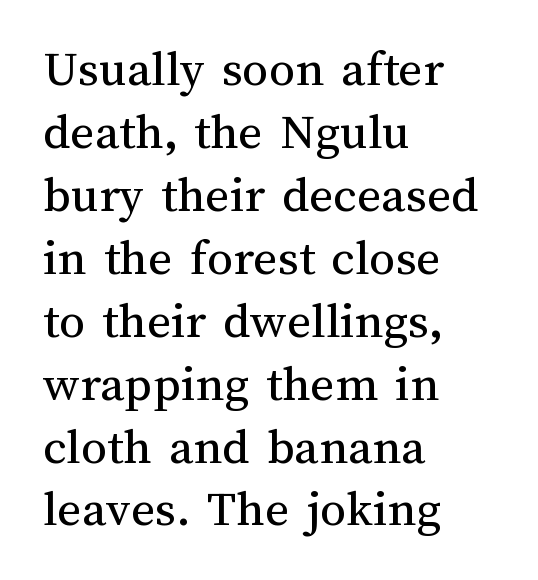
Q: Is the text bold? A: No.
Q: Is the text italic (slanted)? A: No, it is upright.
Q: Is the text underlined? A: No.
Q: How is the paragraph aligned? A: Left-aligned.
Q: Is the spacing between letters normal or unusually wide? A: Normal.
Q: Width (condensed, normal, or wide)? A: Normal.
Q: Stroke contrast? A: Medium.
Q: x-height? A: Medium.
Q: Monospaced? A: No.
